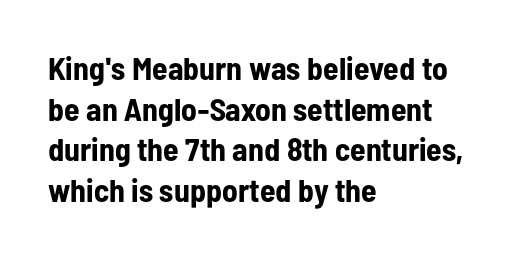
{"serif": "no", "italic": "no", "bold": "yes", "weight": "bold", "width": "condensed", "stroke_contrast": "low", "x_height": "medium", "monospaced": "no", "underline": "no", "align": "left", "line_spacing": "normal", "line_spacing_ratio": 1.27, "letter_spacing": "normal", "letter_spacing_em": 0.0, "glyph_px": 32}
